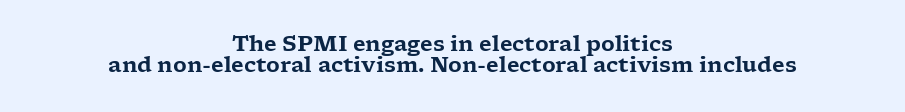
The image shows 21 px text type, upright; set centered, tight line spacing (1.02x), normal letter spacing, not underlined.
